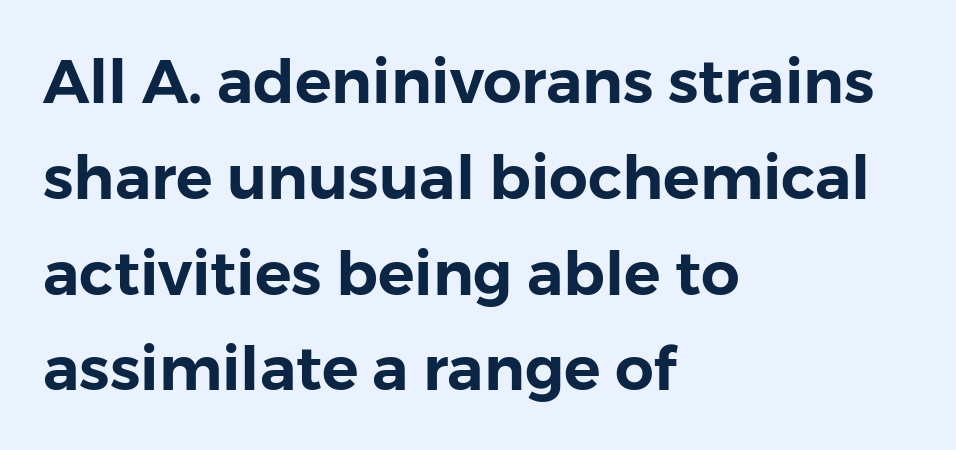
{"serif": "no", "italic": "no", "width": "normal", "stroke_contrast": "low", "x_height": "medium", "monospaced": "no", "underline": "no", "align": "left", "line_spacing": "normal", "line_spacing_ratio": 1.57, "letter_spacing": "normal", "letter_spacing_em": 0.0, "glyph_px": 61}
